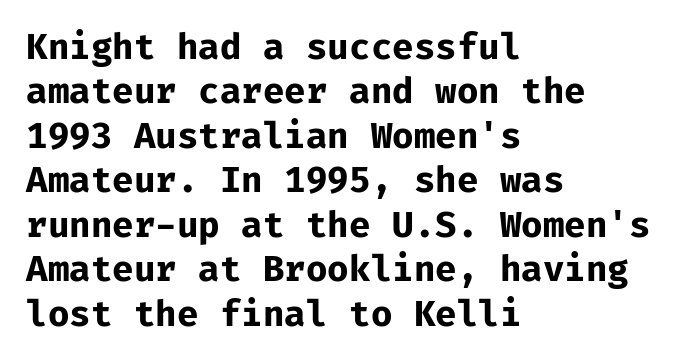
Q: Is the text bold? A: Yes.
Q: Is the text italic (slanted)? A: No, it is upright.
Q: Is the typeface a serif or a sans-serif typeface? A: Sans-serif.
Q: Is the text underlined? A: No.
Q: How is the paragraph aligned? A: Left-aligned.
Q: Is the spacing between letters normal or unusually wide? A: Normal.
Q: Is the spacing between lines tight, normal or loose? A: Normal.
Q: Width (condensed, normal, or wide)? A: Normal.
Q: Stroke contrast? A: Low.
Q: x-height? A: Medium.
Q: Monospaced? A: Yes.
